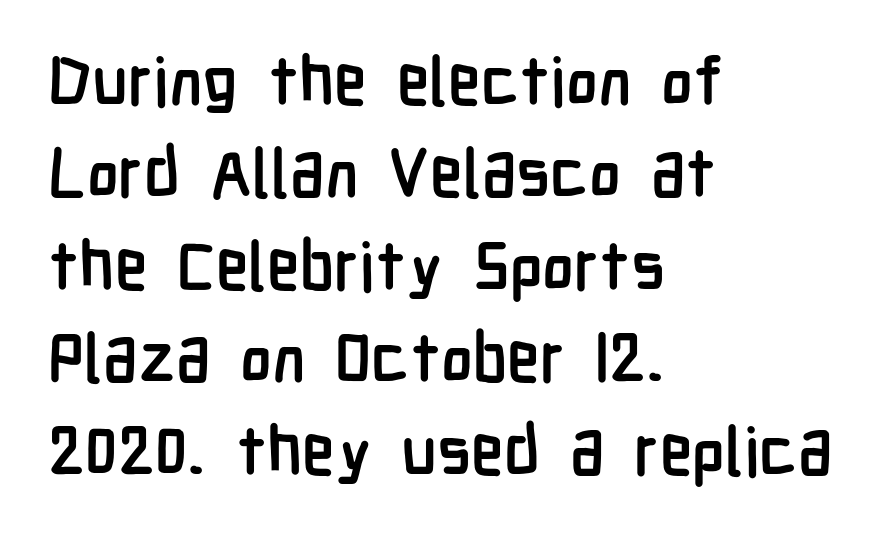
Q: Is the text bold? A: Yes.
Q: Is the text italic (slanted)? A: No, it is upright.
Q: Is the typeface a serif or a sans-serif typeface? A: Sans-serif.
Q: Is the text underlined? A: No.
Q: How is the paragraph aligned? A: Left-aligned.
Q: Is the spacing between letters normal or unusually wide? A: Normal.
Q: Is the spacing between lines tight, normal or loose? A: Normal.
Q: Width (condensed, normal, or wide)? A: Condensed.
Q: Stroke contrast? A: Low.
Q: x-height? A: Medium.
Q: Monospaced? A: No.
